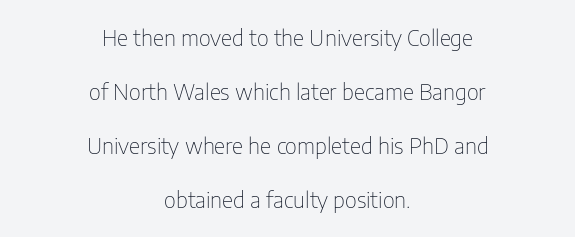
The image shows 22 px text type, upright; set centered, loose line spacing (2.46x), normal letter spacing, not underlined.
